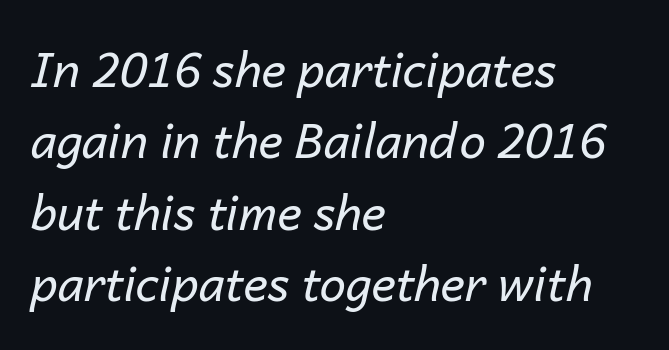
{"italic": "yes", "lean": "right", "slant_degrees": 14, "bold": "no", "weight": "regular", "width": "normal", "stroke_contrast": "low", "x_height": "medium", "monospaced": "no", "underline": "no", "align": "left", "line_spacing": "normal", "line_spacing_ratio": 1.52, "letter_spacing": "normal", "letter_spacing_em": 0.0, "glyph_px": 47}
